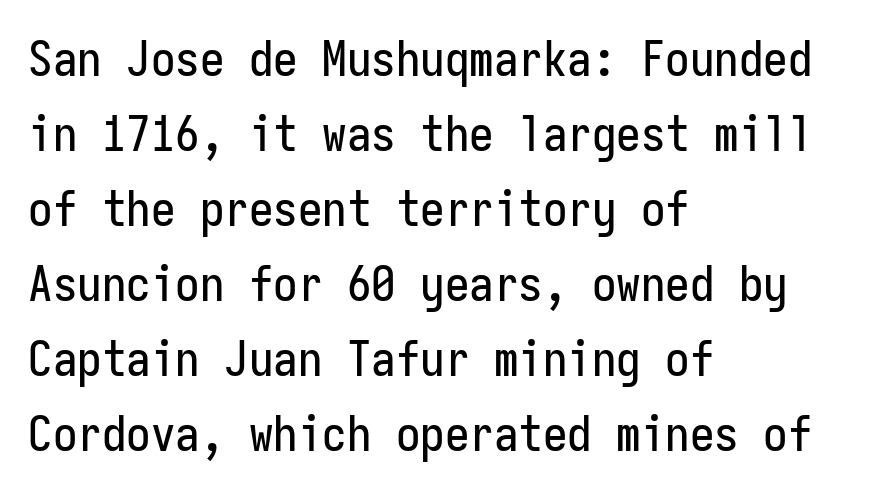
Notice how descenders clear the ascenders below comfortably — that's standard leading. Compared with a centered layout, this one pins lines to the left instead. Italic? Not at all — the glyphs are vertical. Honestly, there is no underline to notice here at all. Words appear dense and cohesive because spacing is normal.
